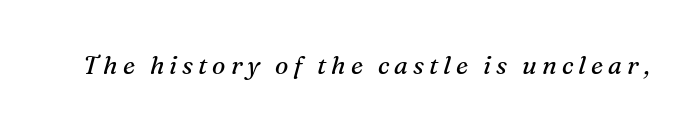
Italic? Definitely — the glyphs are oblique. The letterforms sit at book weight or below. The gap between lines stays unmarked. Spacing between characters has been opened up far beyond the box default.
